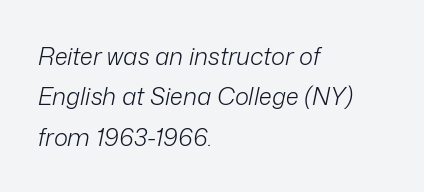
Q: Is the text bold? A: No.
Q: Is the text italic (slanted)? A: Yes, it leans right by about 12 degrees.
Q: Is the text underlined? A: No.
Q: How is the paragraph aligned? A: Left-aligned.
Q: Is the spacing between letters normal or unusually wide? A: Normal.
Q: Is the spacing between lines tight, normal or loose? A: Normal.
